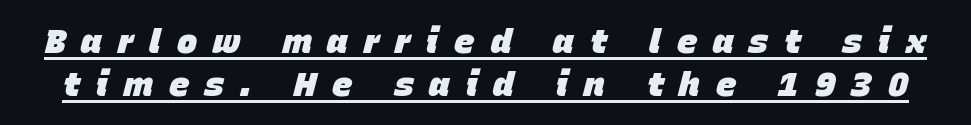
Q: Is the text bold? A: Yes.
Q: Is the text italic (slanted)? A: Yes, it leans right by about 15 degrees.
Q: Is the text underlined? A: Yes.
Q: Is the spacing between letters normal or unusually wide? A: Unusually wide.
Q: Is the spacing between lines tight, normal or loose? A: Normal.
Q: Width (condensed, normal, or wide)? A: Normal.
Q: Stroke contrast? A: Low.
Q: x-height? A: Large.
Q: Monospaced? A: No.
